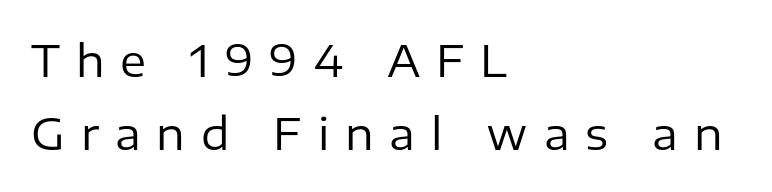
Q: Is the text bold? A: No.
Q: Is the text italic (slanted)? A: No, it is upright.
Q: Is the typeface a serif or a sans-serif typeface? A: Sans-serif.
Q: Is the text underlined? A: No.
Q: How is the paragraph aligned? A: Left-aligned.
Q: Is the spacing between letters normal or unusually wide? A: Unusually wide.
Q: Is the spacing between lines tight, normal or loose? A: Normal.
Q: Width (condensed, normal, or wide)? A: Normal.
Q: Stroke contrast? A: Low.
Q: x-height? A: Medium.
Q: Monospaced? A: No.
